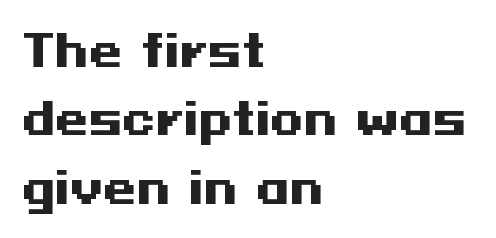
Q: Is the text bold? A: Yes.
Q: Is the text italic (slanted)? A: No, it is upright.
Q: Is the typeface a serif or a sans-serif typeface? A: Sans-serif.
Q: Is the text underlined? A: No.
Q: How is the paragraph aligned? A: Left-aligned.
Q: Is the spacing between letters normal or unusually wide? A: Normal.
Q: Is the spacing between lines tight, normal or loose? A: Normal.
Q: Width (condensed, normal, or wide)? A: Wide.
Q: Stroke contrast? A: Medium.
Q: x-height? A: Medium.
